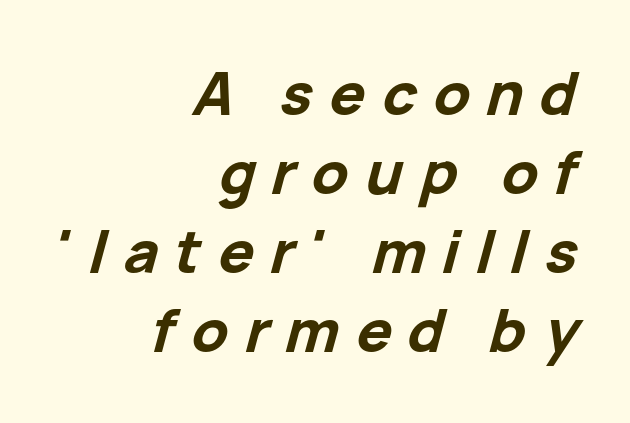
The image shows 59 px bold type, italic (leaning right); set right-aligned, normal line spacing (1.34x), unusually wide letter spacing (+0.28 em), not underlined; low stroke contrast and a medium x-height.
